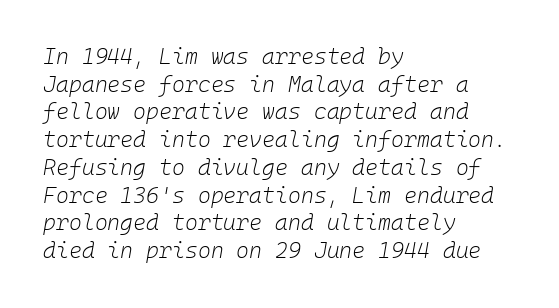
The image shows 22 px text type, italic (leaning right); set left-aligned, normal line spacing (1.26x), normal letter spacing, not underlined.
